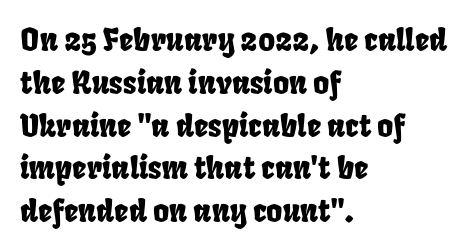
The rag falls on the right side of this text block. One glance says typical: line gaps are just what's usual. The face used here is proportionally spaced, like ordinary book or web type. Decoration check: the copy has no underline. Caption: standard tracking, unaltered.
